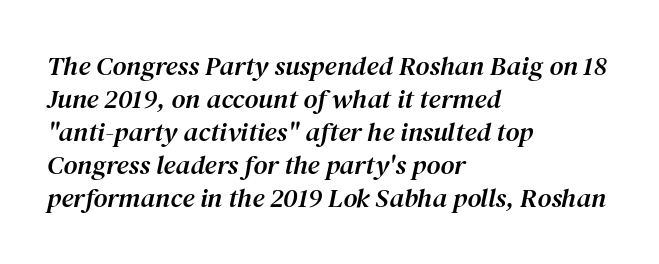
{"italic": "yes", "lean": "right", "slant_degrees": 12, "underline": "no", "align": "left", "line_spacing_ratio": 1.22, "letter_spacing": "normal", "letter_spacing_em": 0.0, "glyph_px": 27}
